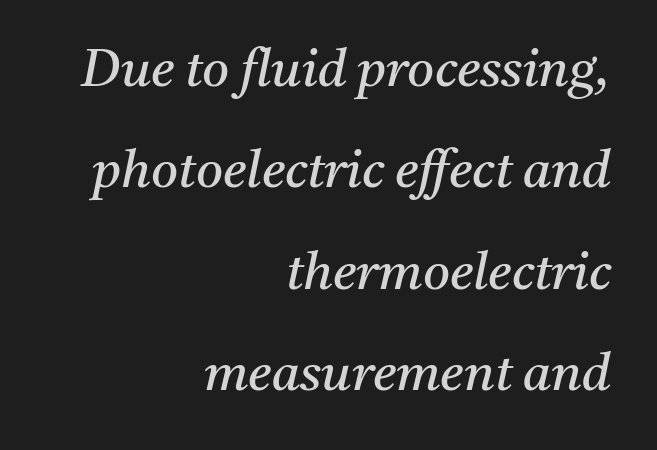
Q: Is the text bold? A: No.
Q: Is the text italic (slanted)? A: Yes, it leans right by about 11 degrees.
Q: Is the typeface a serif or a sans-serif typeface? A: Serif.
Q: Is the text underlined? A: No.
Q: How is the paragraph aligned? A: Right-aligned.
Q: Is the spacing between letters normal or unusually wide? A: Normal.
Q: Is the spacing between lines tight, normal or loose? A: Loose.
Q: Width (condensed, normal, or wide)? A: Normal.
Q: Stroke contrast? A: Medium.
Q: x-height? A: Medium.
Q: Monospaced? A: No.
